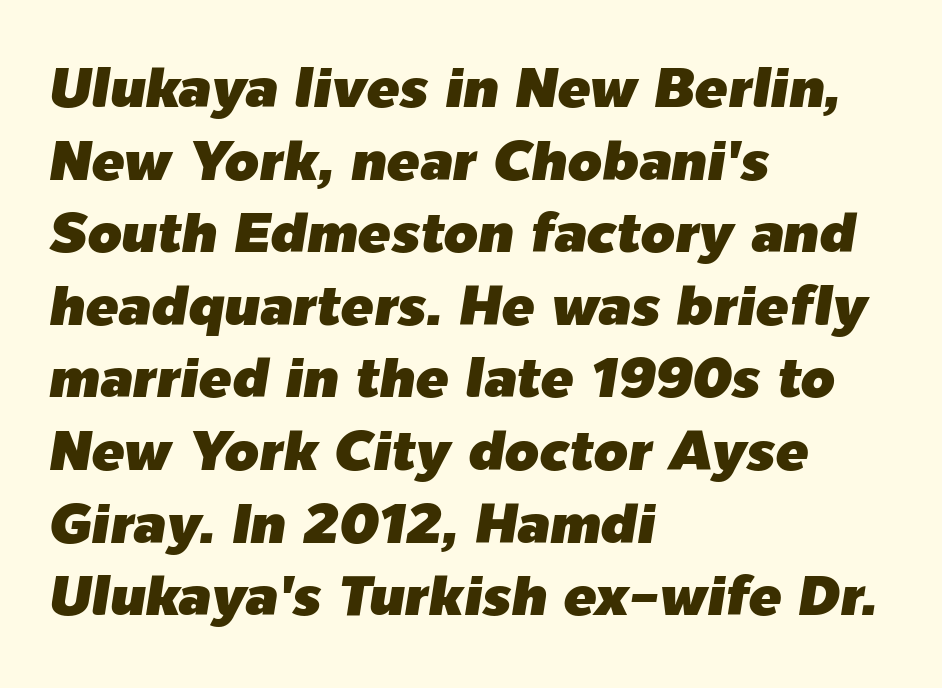
A typesetter would call this leading conventional body-copy spacing. The type is set solid horizontally, with unmodified tracking. Bare-footed words on every line. Is this a fixed-width face? No — the glyphs have proportional, varying widths. Posture: slanted. The lines are quadded left.
